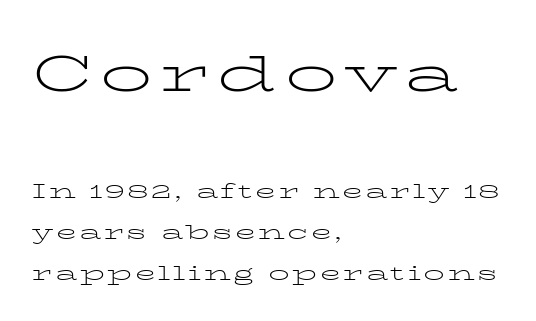
A quiet, ordinary-to-light weight characterises the typeface. Is this a sans? No — the strokes have serifs. Only glyphs here, with clear space below each row. Widely set lines give the paragraph a tall, airy silhouette.
